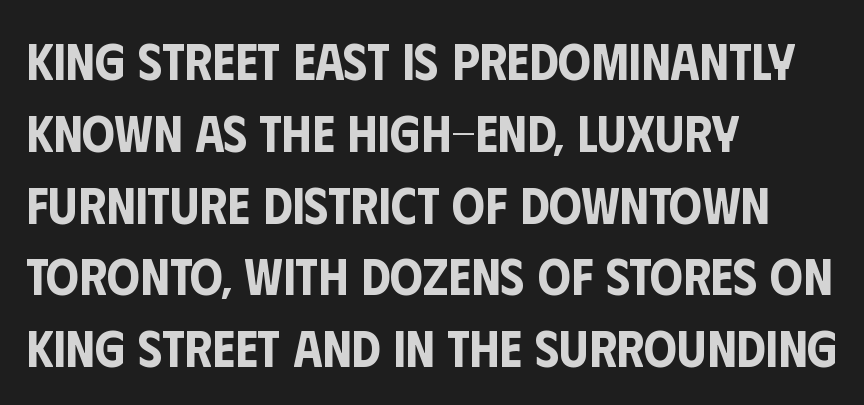
Decoration check: the copy has no underline. This is sans-serif lettering, the kind often seen on screens and signage. The passage shown stacks its lines at a standard gap. Alignment: flush left. A typesetter would call this proportional, since set widths differ per character. Unlike italic type, these characters show no tilt at all.
